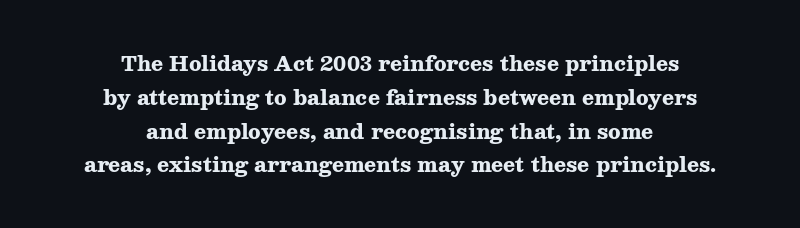
The passage shown has conventional tracking throughout. The whitespace from short lines is split evenly between both sides. The specimen reads as upright at a glance. Honestly, the row spacing looks completely unremarkable. The space beneath each line is pristine and unruled. Plenty of ink on the page — the face is bold.
